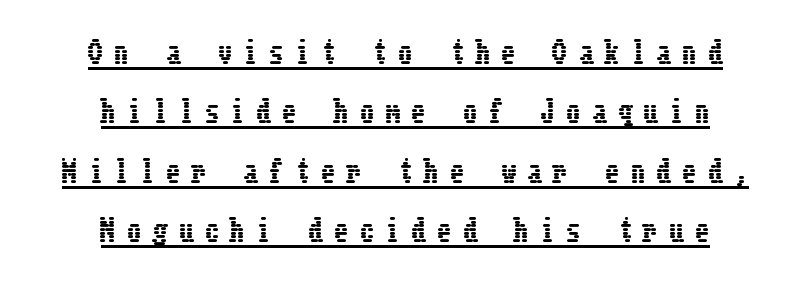
{"italic": "no", "width": "condensed", "stroke_contrast": "low", "x_height": "medium", "underline": "yes", "align": "center", "line_spacing": "loose", "line_spacing_ratio": 2.05, "letter_spacing": "wide", "letter_spacing_em": 0.39, "glyph_px": 29}
